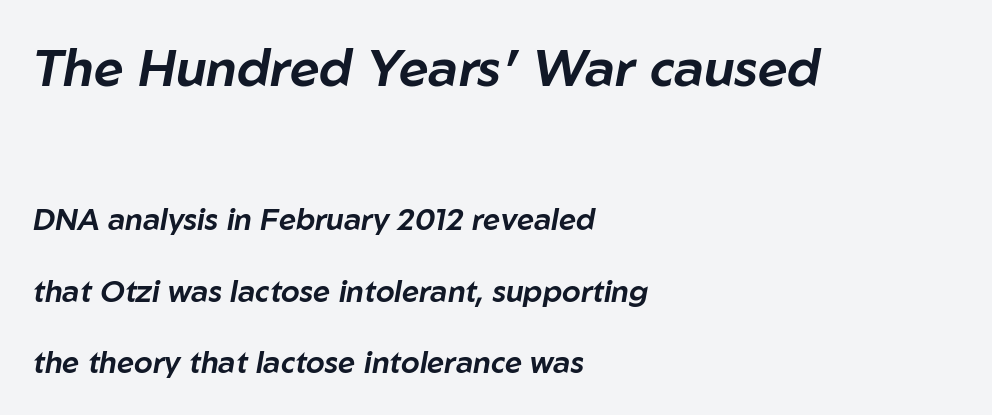
Q: Is the text italic (slanted)? A: Yes, it leans right by about 10 degrees.
Q: Is the text underlined? A: No.
Q: How is the paragraph aligned? A: Left-aligned.
Q: Is the spacing between letters normal or unusually wide? A: Normal.
Q: Is the spacing between lines tight, normal or loose? A: Loose.
Q: Which block of text is set in a larger size, the first (top) or the second (bottom)? A: The first (top) one.
Q: Width (condensed, normal, or wide)? A: Normal.
Q: Stroke contrast? A: Low.
Q: x-height? A: Medium.
Q: Monospaced? A: No.
